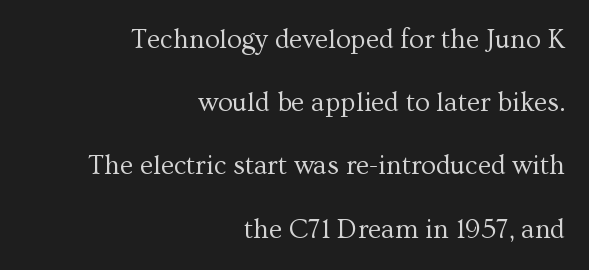
Airy leading. No heavy texture on the line: the type isn't bold. Where is the straight margin? On the right. Rule under the text: the space is simply empty.
